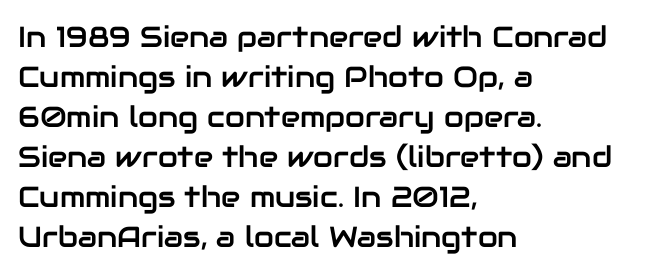
Descenders are the only things crossing below the line. The passage shown is typed in a proportional face where columns would drift. The horizontal fit of the characters is conventional and even. This rendering uses left alignment, leaving the right contour irregular. Regarding leading, the lines here are spaced in the standard way.
